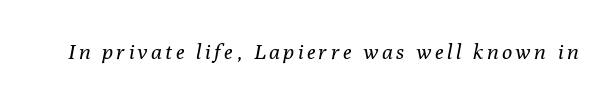
The image shows 21 px text type, italic (leaning right); set not underlined.
